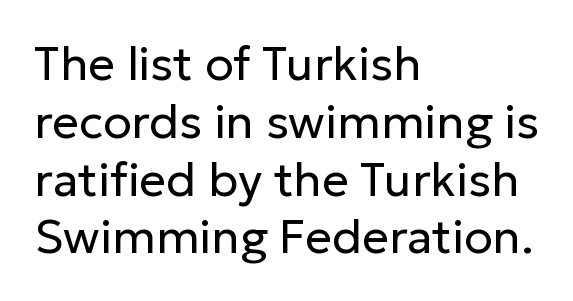
Quick note: underline off. No extra tracking has been applied to these lines. A typesetter would call this proportional, since set widths differ per character. Heaviness? Minimal to ordinary, like unemphasized prose. Notice how the stems are strictly vertical — no italics here.
